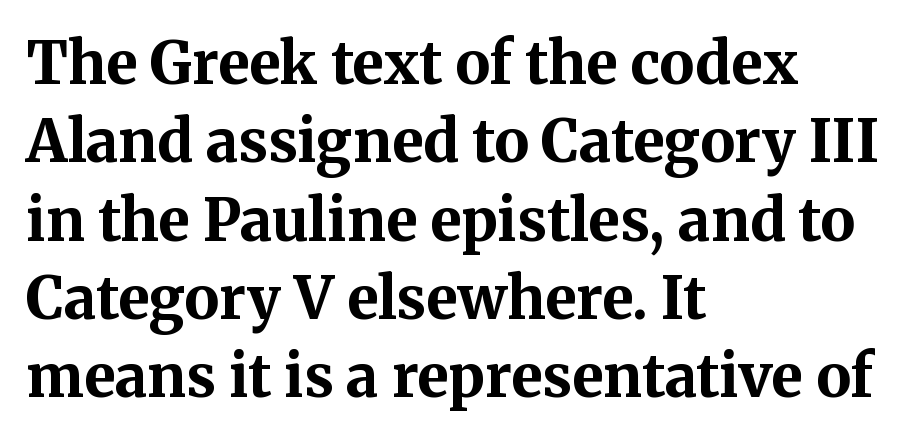
The passage shown stacks its lines at a standard gap. The specimen omits any rule beneath the text block's lines. Compared with typical body copy, the letter spacing here is the same. Compared with a centered layout, this one pins lines to the left instead.
